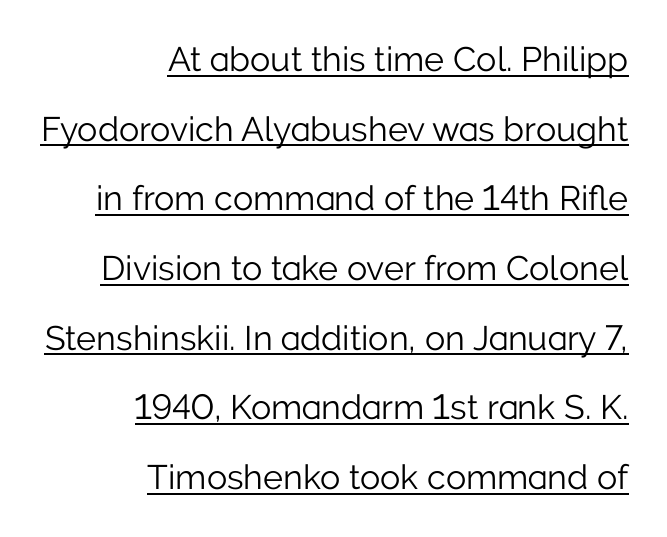
Q: Is the text bold? A: No.
Q: Is the text italic (slanted)? A: No, it is upright.
Q: Is the typeface a serif or a sans-serif typeface? A: Sans-serif.
Q: Is the text underlined? A: Yes.
Q: How is the paragraph aligned? A: Right-aligned.
Q: Is the spacing between letters normal or unusually wide? A: Normal.
Q: Is the spacing between lines tight, normal or loose? A: Loose.
Q: Width (condensed, normal, or wide)? A: Normal.
Q: Stroke contrast? A: Low.
Q: x-height? A: Medium.
Q: Monospaced? A: No.
